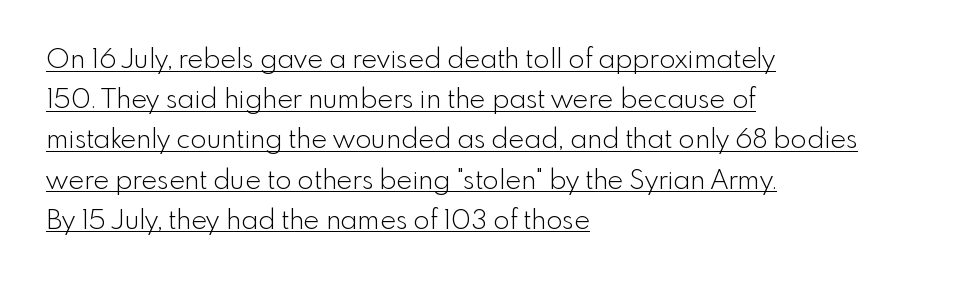
The image shows 27 px text type, upright; set left-aligned, normal line spacing (1.49x), normal letter spacing, underlined.
